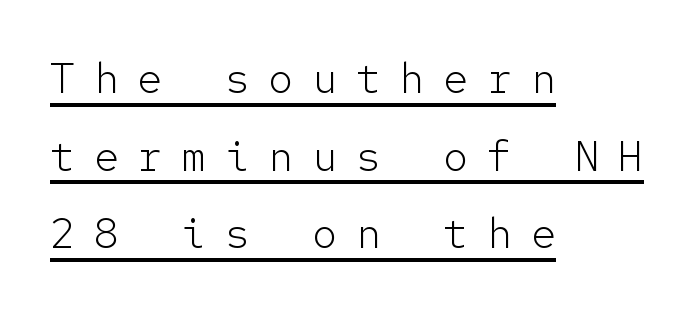
Typographically, this falls in the sans-serif category. This is the regular roman posture of the typeface. Every character here occupies the same horizontal width, giving the sample a typewriter-like rhythm. The rendering uses the underline text-decoration. On a weight scale, this lands at 450 or below. The rag falls on the right side of this text block.
